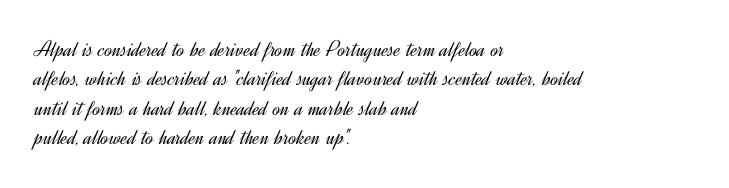
Q: Is the text bold? A: No.
Q: Is the text italic (slanted)? A: Yes.
Q: Is the text underlined? A: No.
Q: How is the paragraph aligned? A: Left-aligned.
Q: Is the spacing between letters normal or unusually wide? A: Normal.
Q: Is the spacing between lines tight, normal or loose? A: Normal.
